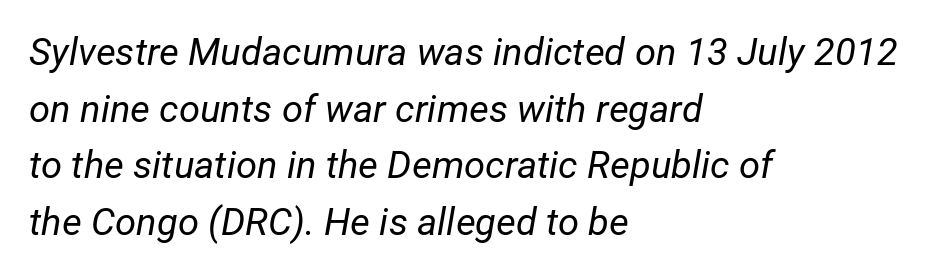
{"italic": "yes", "lean": "right", "slant_degrees": 12, "bold": "no", "weight": "regular", "width": "normal", "stroke_contrast": "low", "x_height": "medium", "monospaced": "no", "underline": "no", "align": "left", "line_spacing": "normal", "line_spacing_ratio": 1.49, "letter_spacing": "normal", "letter_spacing_em": 0.0, "glyph_px": 38}
